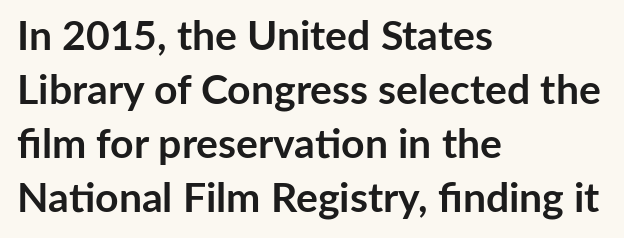
The image shows 41 px semibold sans-serif type, upright; set left-aligned, normal line spacing (1.32x), normal letter spacing, not underlined; low stroke contrast and a medium x-height.
